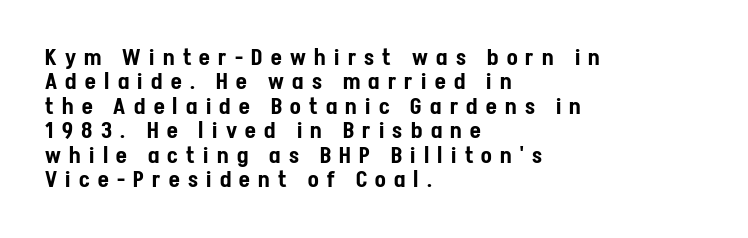
Q: Is the text italic (slanted)? A: No, it is upright.
Q: Is the text underlined? A: No.
Q: How is the paragraph aligned? A: Left-aligned.
Q: Is the spacing between letters normal or unusually wide? A: Unusually wide.
Q: Is the spacing between lines tight, normal or loose? A: Tight.
